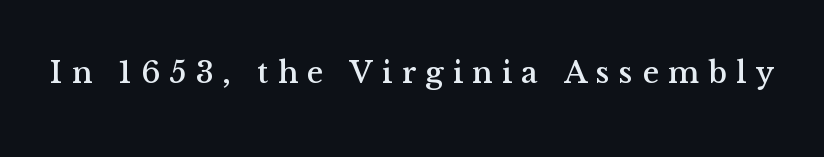
The image shows 31 px serif type, upright; set unusually wide letter spacing (+0.3 em), not underlined; medium stroke contrast and a medium x-height.
